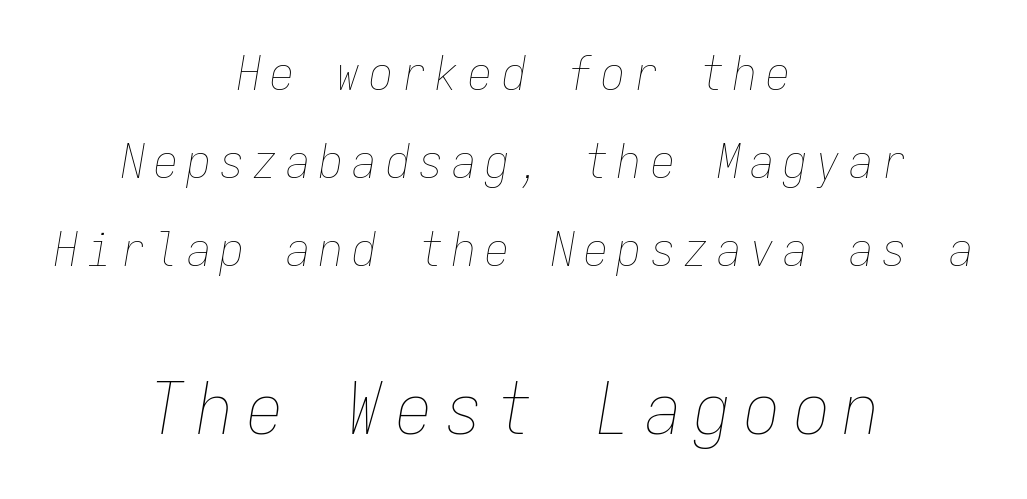
Descender tails drop into unmarked territory. Does the copy run flush right? No — it is centered line by line. The designer gave the closing block more size than the opening block. You could count columns in this text — the font is strictly monospaced.
